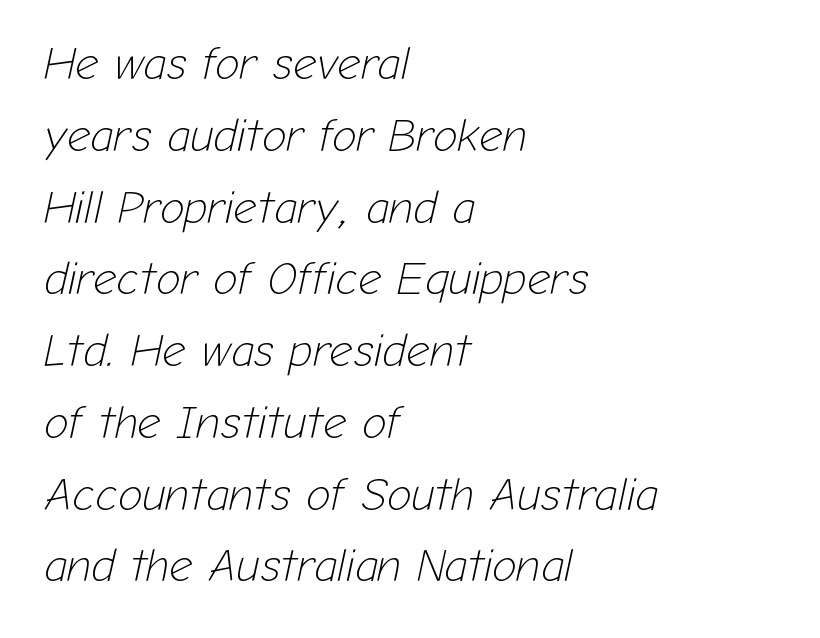
The image shows 46 px light type, italic (leaning right); set left-aligned, normal line spacing (1.56x), normal letter spacing, not underlined; low stroke contrast and a medium x-height.
